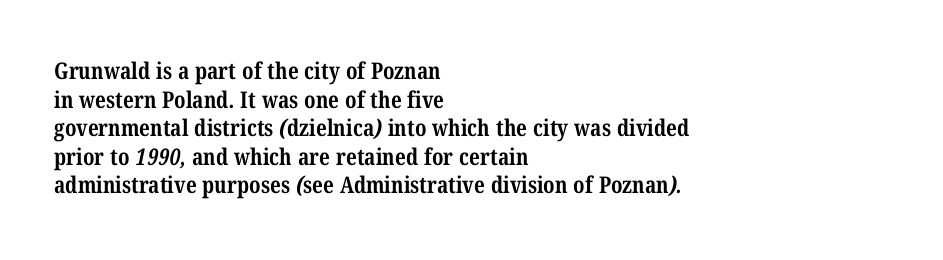
The image shows 23 px bold type; set left-aligned, line spacing 1.24x, normal letter spacing, not underlined.
